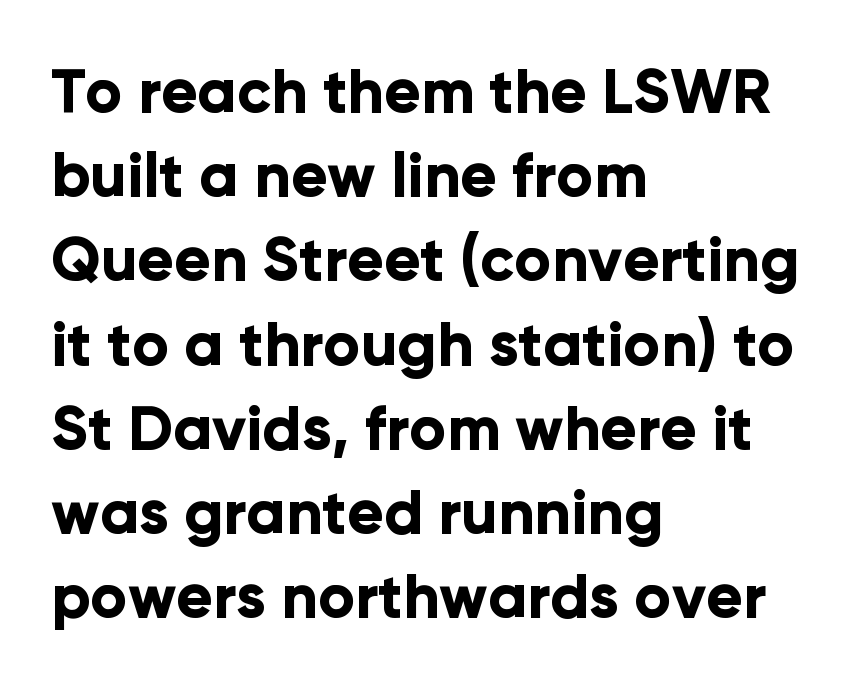
Q: Is the text bold? A: Yes.
Q: Is the text italic (slanted)? A: No, it is upright.
Q: Is the typeface a serif or a sans-serif typeface? A: Sans-serif.
Q: Is the text underlined? A: No.
Q: How is the paragraph aligned? A: Left-aligned.
Q: Is the spacing between letters normal or unusually wide? A: Normal.
Q: Is the spacing between lines tight, normal or loose? A: Normal.
Q: Width (condensed, normal, or wide)? A: Normal.
Q: Stroke contrast? A: Low.
Q: x-height? A: Medium.
Q: Monospaced? A: No.
